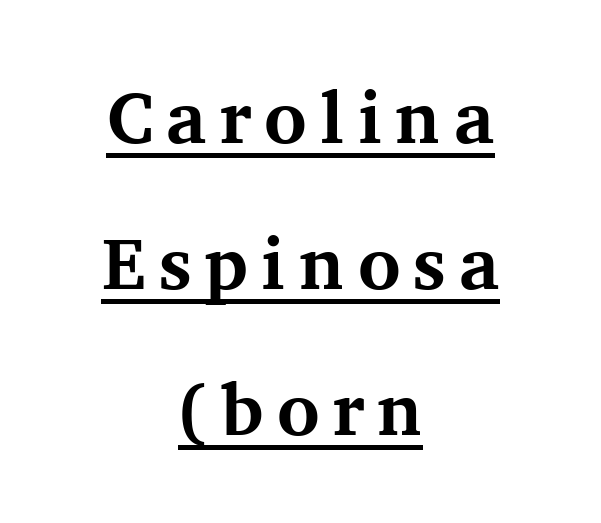
Q: Is the text bold? A: Yes.
Q: Is the text italic (slanted)? A: No, it is upright.
Q: Is the typeface a serif or a sans-serif typeface? A: Serif.
Q: Is the text underlined? A: Yes.
Q: How is the paragraph aligned? A: Centered.
Q: Is the spacing between lines tight, normal or loose? A: Loose.
Q: Width (condensed, normal, or wide)? A: Normal.
Q: Stroke contrast? A: Medium.
Q: x-height? A: Medium.
Q: Monospaced? A: No.
